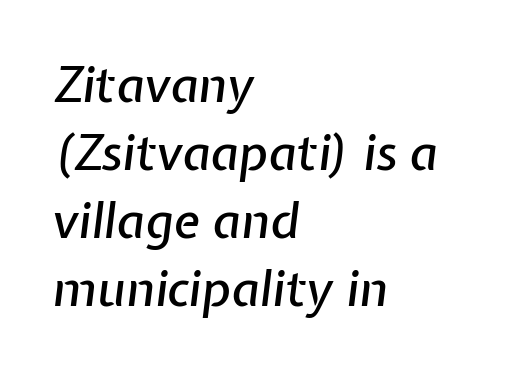
The image shows 49 px text type, italic (leaning right); set left-aligned, normal line spacing (1.39x), normal letter spacing, not underlined; low stroke contrast and a medium x-height.
